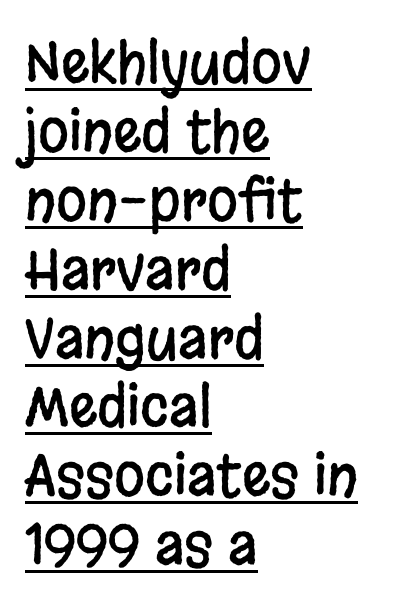
Q: Is the text italic (slanted)? A: No, it is upright.
Q: Is the typeface a serif or a sans-serif typeface? A: Sans-serif.
Q: Is the text underlined? A: Yes.
Q: How is the paragraph aligned? A: Left-aligned.
Q: Is the spacing between letters normal or unusually wide? A: Normal.
Q: Width (condensed, normal, or wide)? A: Condensed.
Q: Stroke contrast? A: Low.
Q: x-height? A: Large.
Q: Monospaced? A: No.
